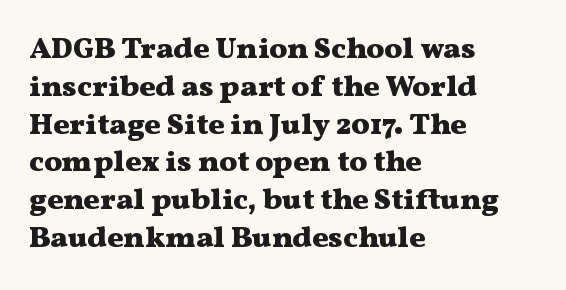
Quick note: underline off. These lines stack with their left ends in a neat column. Reading down the column, the eye jumps a familiar distance to each next line. The characters look thick and weighty, a clear bold. This is serif lettering, the kind often seen in printed books. Quick note: not italic, upright.
